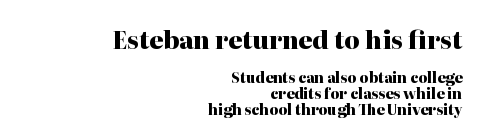
{"italic": "no", "bold": "yes", "underline": "no", "align": "right", "line_spacing": "tight", "line_spacing_ratio": 1.13, "letter_spacing": "normal", "letter_spacing_em": 0.0, "larger_block": "first", "size_ratio": 1.71, "glyph_px": 24}
